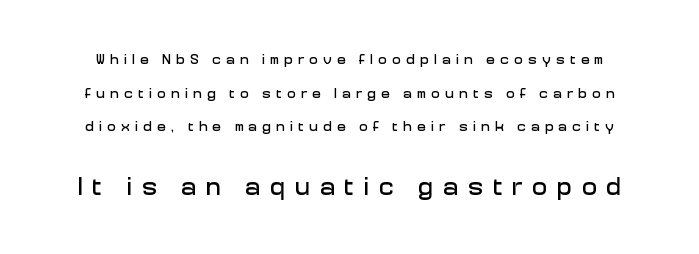
Baseline-to-baseline distance is far greater than the letter height. The later block is typeset at a bigger size than the earlier block. Posture: straight, roman, zero tilt. There is plenty of visible air inserted between adjacent glyphs. Check under the words: just untouched page.
